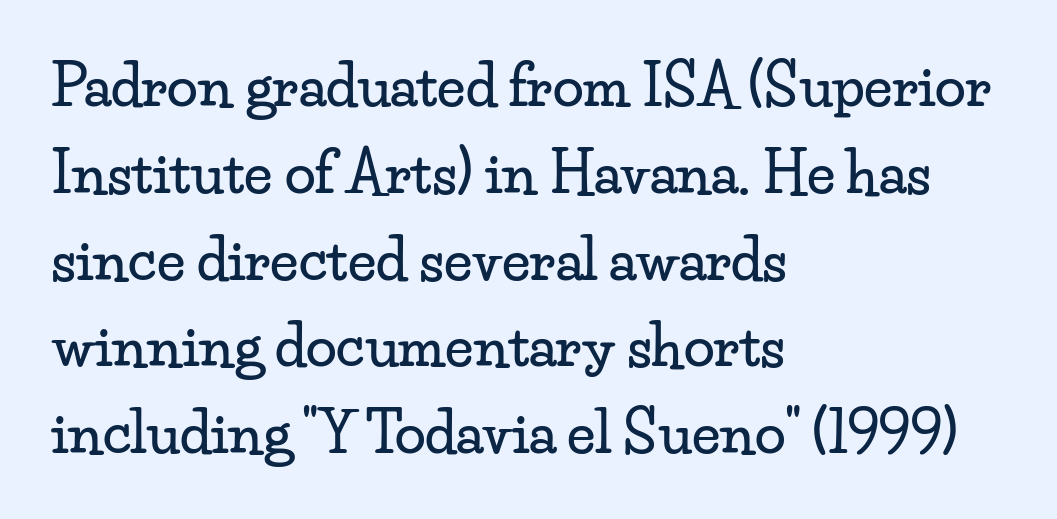
The image shows 56 px wide serif type, upright; set left-aligned, normal line spacing (1.55x), normal letter spacing, not underlined; low stroke contrast and a small x-height.
